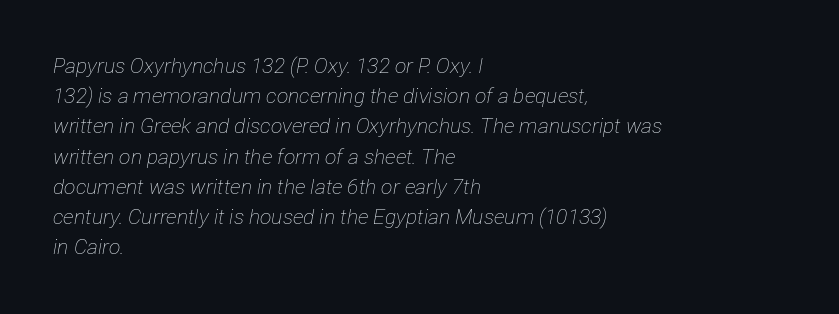
Q: Is the text bold? A: No.
Q: Is the text italic (slanted)? A: Yes, it leans right by about 12 degrees.
Q: Is the text underlined? A: No.
Q: How is the paragraph aligned? A: Left-aligned.
Q: Is the spacing between letters normal or unusually wide? A: Normal.
Q: Is the spacing between lines tight, normal or loose? A: Normal.
